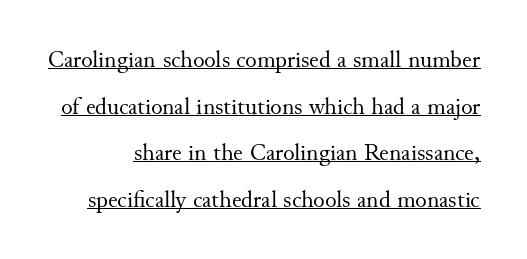
Q: Is the text bold? A: No.
Q: Is the text italic (slanted)? A: No, it is upright.
Q: Is the text underlined? A: Yes.
Q: Is the spacing between letters normal or unusually wide? A: Normal.
Q: Is the spacing between lines tight, normal or loose? A: Loose.
